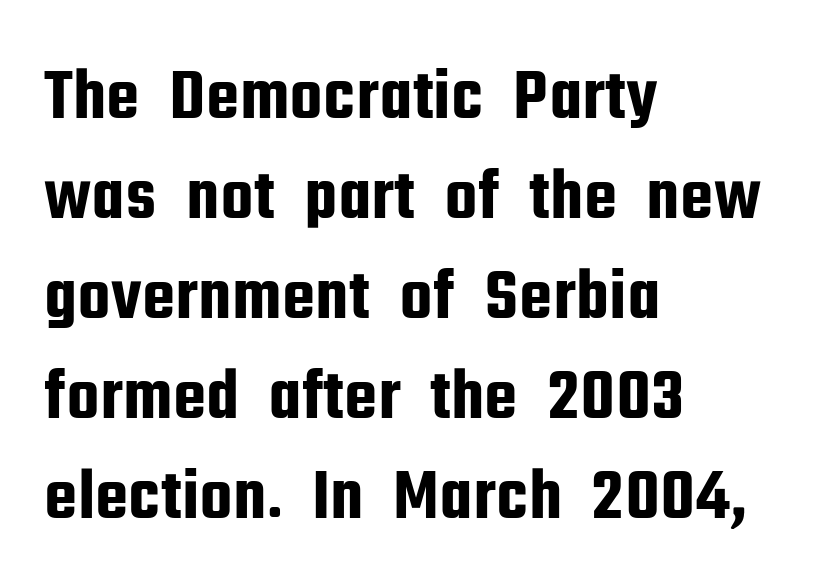
Nothing unusual about the tracking: characters are spaced as the font intends. Each line starts at the same left margin while the right side varies. Vertically, the passage feels balanced, rows spaced as you'd expect. In terms of posture, this sample is upright. Plain, unruled lines of type. A sans-serif font was chosen for this passage.
